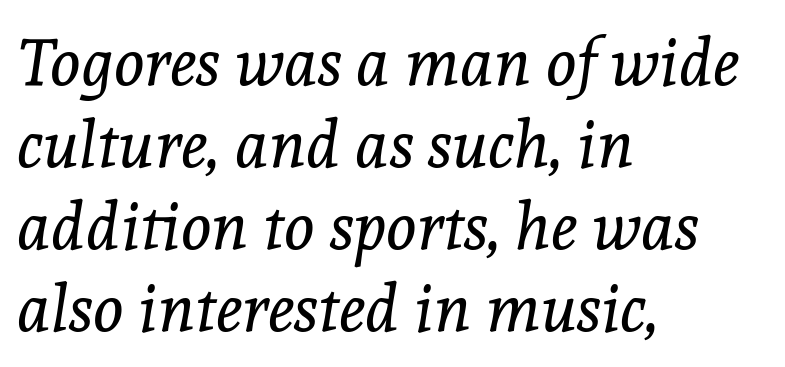
Q: Is the text bold? A: No.
Q: Is the text italic (slanted)? A: Yes, it leans right by about 8 degrees.
Q: Is the typeface a serif or a sans-serif typeface? A: Serif.
Q: Is the text underlined? A: No.
Q: How is the paragraph aligned? A: Left-aligned.
Q: Is the spacing between letters normal or unusually wide? A: Normal.
Q: Is the spacing between lines tight, normal or loose? A: Normal.
Q: Width (condensed, normal, or wide)? A: Normal.
Q: x-height? A: Medium.
Q: Monospaced? A: No.
